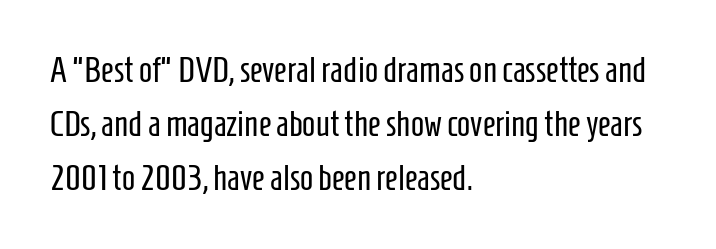
{"serif": "no", "italic": "no", "bold": "no", "weight": "regular", "width": "condensed", "stroke_contrast": "low", "x_height": "medium", "monospaced": "no", "underline": "no", "align": "left", "line_spacing": "normal", "line_spacing_ratio": 1.55, "letter_spacing": "normal", "letter_spacing_em": 0.0, "glyph_px": 35}
